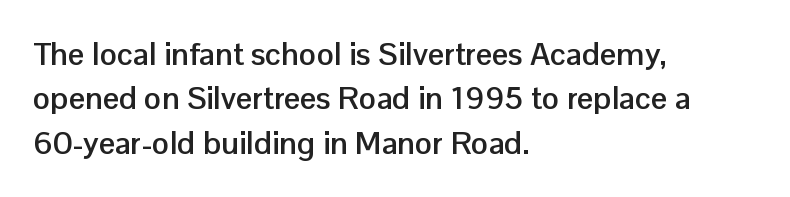
A typesetter would call this proportional, since set widths differ per character. Lines of text with bare space underneath. The letters are bold, with thick, heavy strokes. Caption: standard tracking, unaltered. No feet cap the strokes, marking this as sans-serif type.
